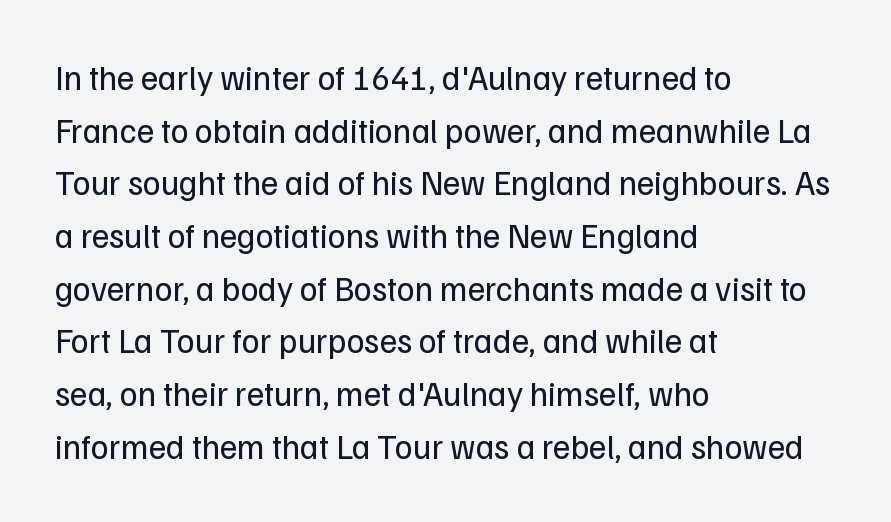
The image shows 34 px regular-weight sans-serif type, upright; set left-aligned, normal line spacing (1.55x), normal letter spacing, not underlined; low stroke contrast and a medium x-height.
